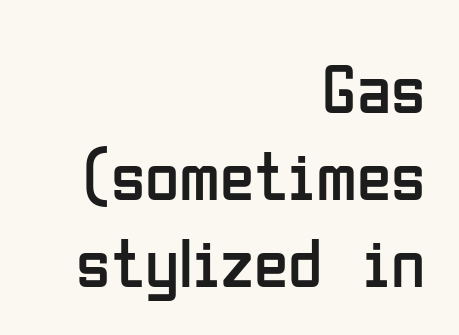
Q: Is the text bold? A: No.
Q: Is the text italic (slanted)? A: No, it is upright.
Q: Is the typeface a serif or a sans-serif typeface? A: Sans-serif.
Q: Is the text underlined? A: No.
Q: How is the paragraph aligned? A: Right-aligned.
Q: Is the spacing between letters normal or unusually wide? A: Normal.
Q: Width (condensed, normal, or wide)? A: Condensed.
Q: Stroke contrast? A: Low.
Q: x-height? A: Medium.
Q: Monospaced? A: No.
